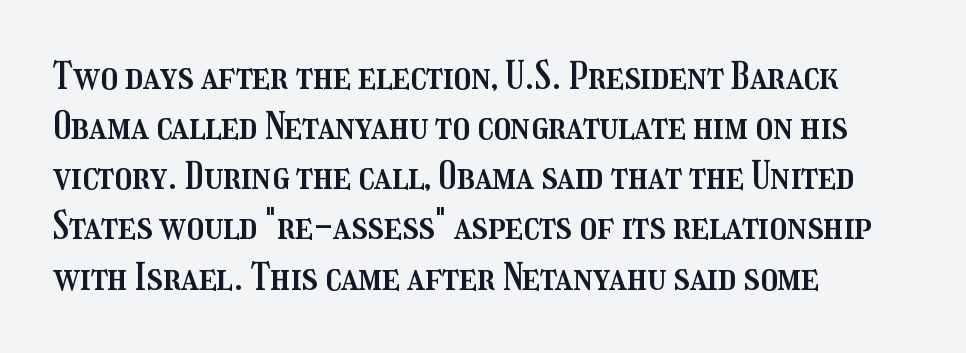
{"italic": "no", "width": "condensed", "stroke_contrast": "medium", "x_height": "medium", "monospaced": "no", "underline": "no", "align": "left", "line_spacing": "normal", "line_spacing_ratio": 1.32, "letter_spacing": "normal", "letter_spacing_em": 0.0, "glyph_px": 38}
